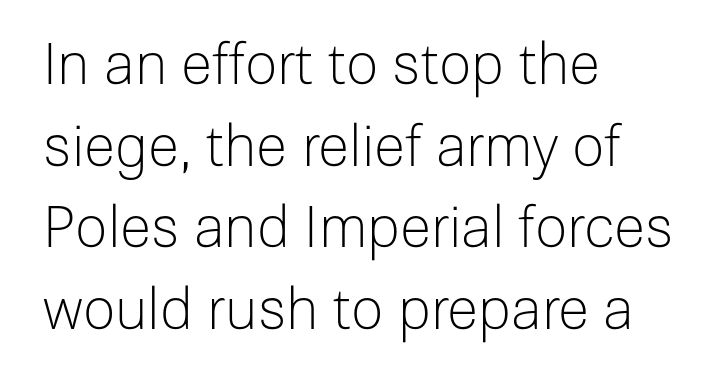
The image shows 57 px light sans-serif type, upright; set left-aligned, normal line spacing (1.43x), normal letter spacing, not underlined; low stroke contrast and a medium x-height.
